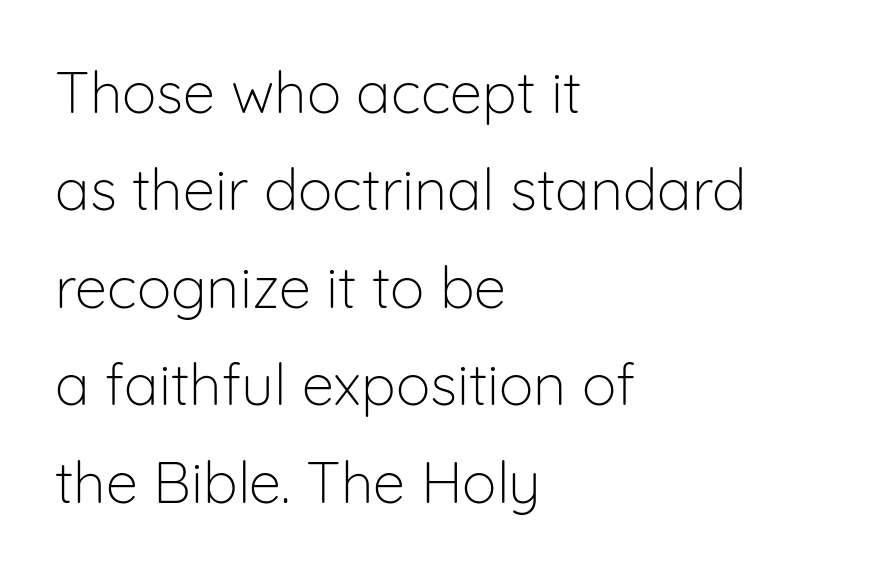
Q: Is the text bold? A: No.
Q: Is the text italic (slanted)? A: No, it is upright.
Q: Is the typeface a serif or a sans-serif typeface? A: Sans-serif.
Q: Is the text underlined? A: No.
Q: How is the paragraph aligned? A: Left-aligned.
Q: Is the spacing between letters normal or unusually wide? A: Normal.
Q: Is the spacing between lines tight, normal or loose? A: Normal.
Q: Width (condensed, normal, or wide)? A: Normal.
Q: Stroke contrast? A: Low.
Q: x-height? A: Medium.
Q: Monospaced? A: No.
